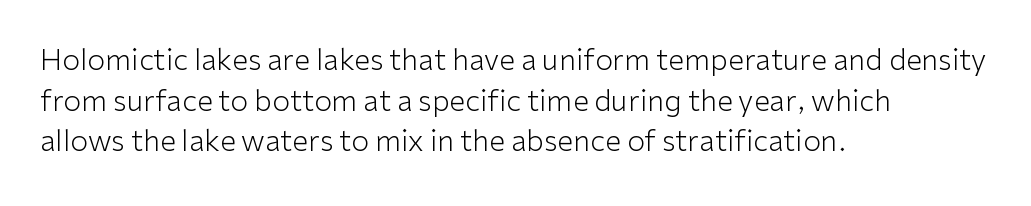
{"serif": "no", "italic": "no", "bold": "no", "weight": "light", "width": "normal", "stroke_contrast": "low", "x_height": "medium", "monospaced": "no", "underline": "no", "align": "left", "line_spacing": "normal", "line_spacing_ratio": 1.4, "letter_spacing": "normal", "letter_spacing_em": 0.0, "glyph_px": 29}
